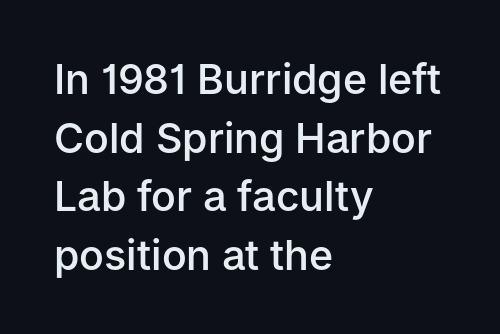
Q: Is the text bold? A: Semi-bold.
Q: Is the text italic (slanted)? A: No, it is upright.
Q: Is the typeface a serif or a sans-serif typeface? A: Sans-serif.
Q: Is the text underlined? A: No.
Q: How is the paragraph aligned? A: Left-aligned.
Q: Is the spacing between letters normal or unusually wide? A: Normal.
Q: Is the spacing between lines tight, normal or loose? A: Normal.
Q: Width (condensed, normal, or wide)? A: Normal.
Q: Stroke contrast? A: Low.
Q: x-height? A: Medium.
Q: Monospaced? A: No.
